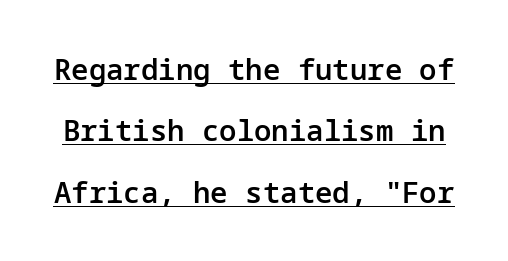
{"serif": "no", "italic": "no", "bold": "semi", "weight": "semibold", "width": "normal", "stroke_contrast": "low", "x_height": "medium", "underline": "yes", "line_spacing": "loose", "line_spacing_ratio": 2.12, "letter_spacing": "normal", "letter_spacing_em": 0.0, "glyph_px": 29}
